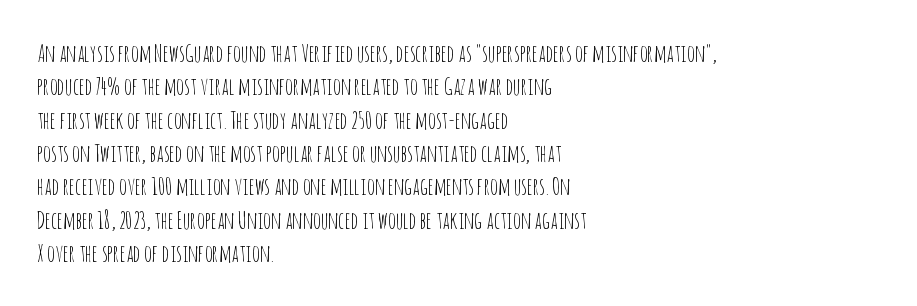
{"italic": "no", "bold": "no", "underline": "no", "align": "left", "line_spacing": "normal", "line_spacing_ratio": 1.39, "letter_spacing": "normal", "letter_spacing_em": 0.0, "glyph_px": 24}
